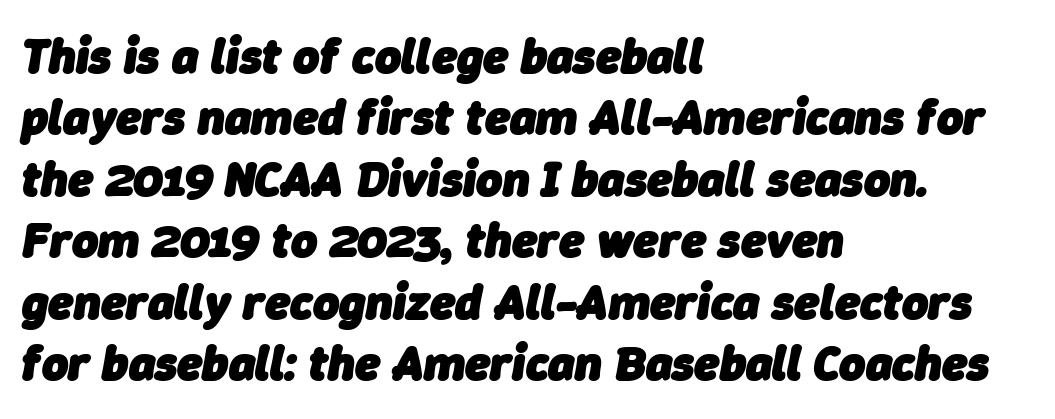
The image shows 50 px heavy type, italic (leaning right); set left-aligned, line spacing 1.23x, normal letter spacing, not underlined; low stroke contrast and a medium x-height.
